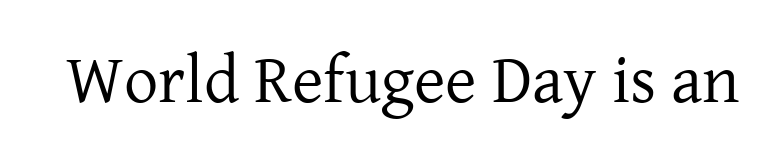
{"serif": "yes", "italic": "no", "bold": "no", "weight": "regular", "width": "normal", "stroke_contrast": "low", "x_height": "medium", "monospaced": "no", "underline": "no", "letter_spacing": "normal", "letter_spacing_em": 0.0, "glyph_px": 68}
